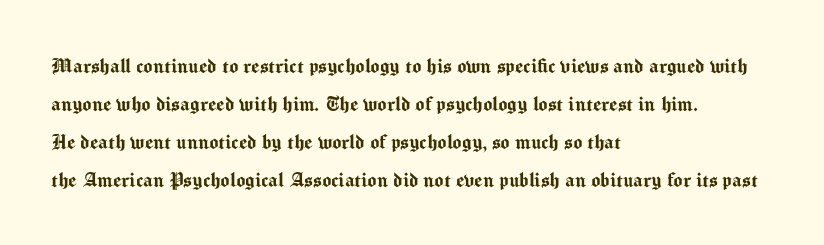
Q: Is the text italic (slanted)? A: No, it is upright.
Q: Is the text underlined? A: No.
Q: How is the paragraph aligned? A: Left-aligned.
Q: Is the spacing between letters normal or unusually wide? A: Normal.
Q: Is the spacing between lines tight, normal or loose? A: Normal.
